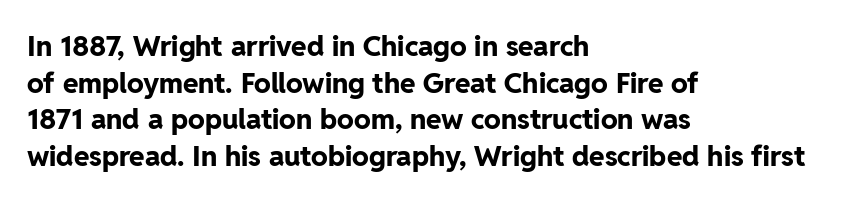
Q: Is the text bold? A: Yes.
Q: Is the text italic (slanted)? A: No, it is upright.
Q: Is the typeface a serif or a sans-serif typeface? A: Sans-serif.
Q: Is the text underlined? A: No.
Q: How is the paragraph aligned? A: Left-aligned.
Q: Is the spacing between letters normal or unusually wide? A: Normal.
Q: Is the spacing between lines tight, normal or loose? A: Normal.
Q: Width (condensed, normal, or wide)? A: Normal.
Q: Stroke contrast? A: Low.
Q: x-height? A: Medium.
Q: Monospaced? A: No.
